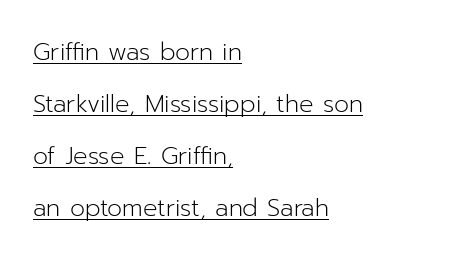
The image shows 24 px text type, upright; set left-aligned, loose line spacing (2.17x), normal letter spacing, underlined.
